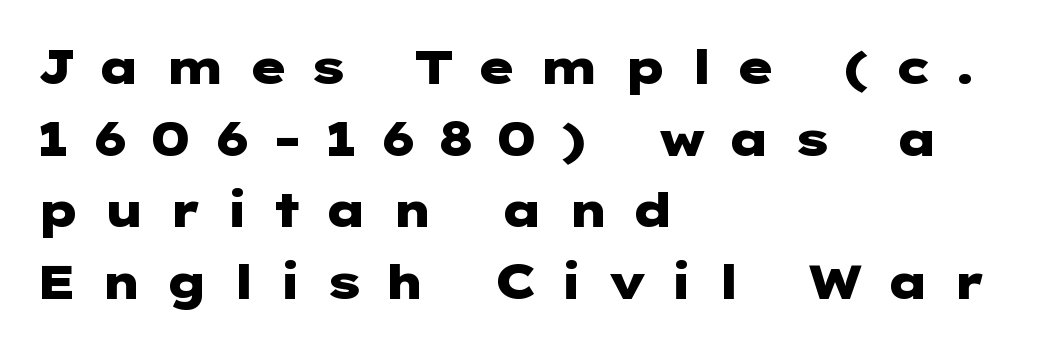
The image shows 48 px heavy, wide sans-serif type, upright; set left-aligned, normal line spacing (1.49x), unusually wide letter spacing (+0.46 em), not underlined; low stroke contrast and a medium x-height.
